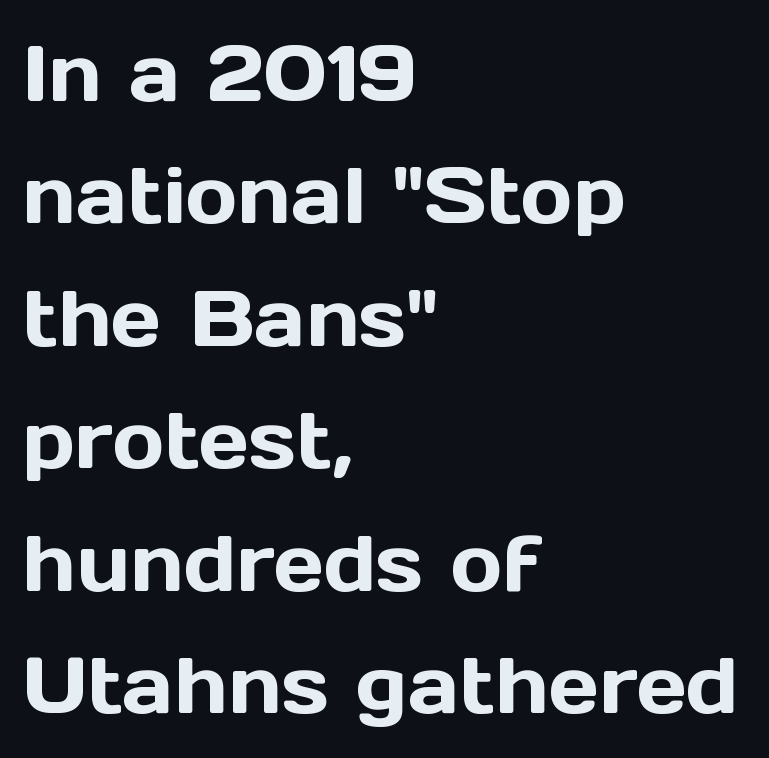
{"serif": "no", "italic": "no", "width": "normal", "x_height": "medium", "monospaced": "no", "underline": "no", "align": "left", "line_spacing": "normal", "line_spacing_ratio": 1.55, "letter_spacing": "normal", "letter_spacing_em": 0.0, "glyph_px": 79}
